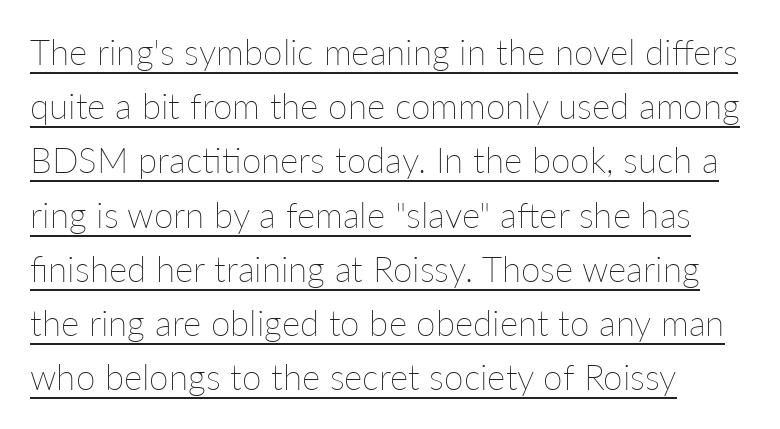
A rule runs beneath these lines of type. Between one letter and the next there's only the usual sliver of space. Weight: regular or lighter. The lines sit at an ordinary, default distance from one another.
